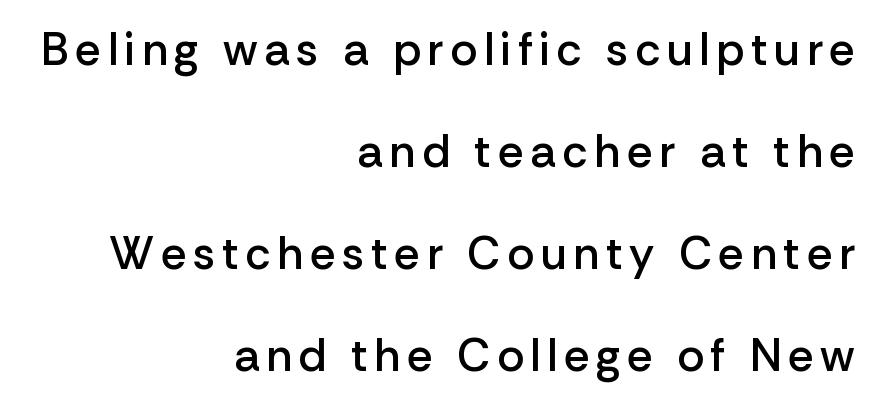
Q: Is the text bold? A: Semi-bold.
Q: Is the text italic (slanted)? A: No, it is upright.
Q: Is the typeface a serif or a sans-serif typeface? A: Sans-serif.
Q: Is the text underlined? A: No.
Q: How is the paragraph aligned? A: Right-aligned.
Q: Is the spacing between lines tight, normal or loose? A: Loose.
Q: Width (condensed, normal, or wide)? A: Normal.
Q: Stroke contrast? A: Low.
Q: x-height? A: Medium.
Q: Monospaced? A: No.
